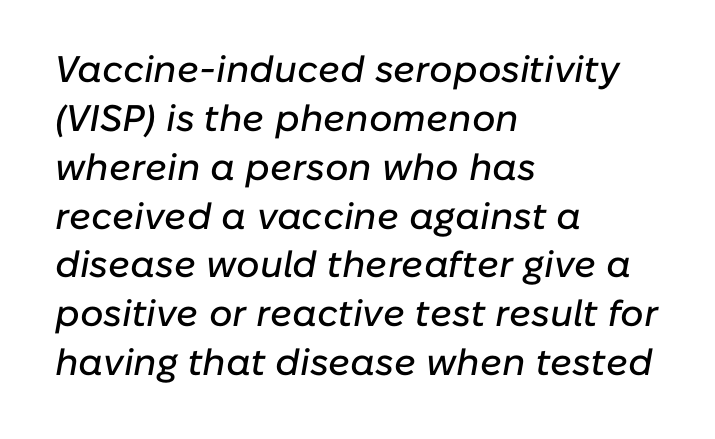
Reading down the column, the eye jumps a familiar distance to each next line. Varying glyph widths throughout — classic text-font behaviour. Each row of text sits above clean, open space. Nothing unusual about the tracking: characters are spaced as the font intends. Notice how the stems are inclined rather than vertical — that's the hallmark of italics.
